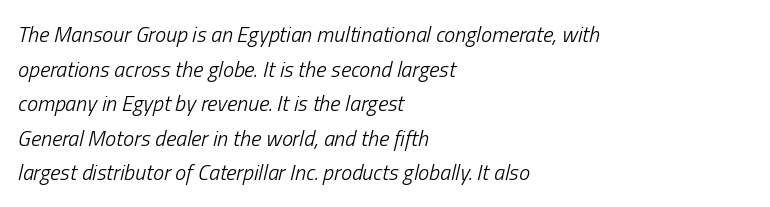
The image shows 22 px text type, italic (leaning right); set left-aligned, normal line spacing (1.57x), normal letter spacing, not underlined.
